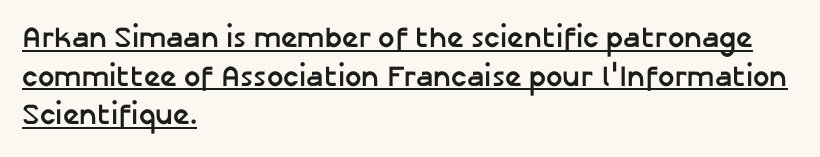
The type family on display is of the sans-serif kind. The designer left line spacing at the default. The letters advance in unequal steps, a hallmark of proportional type. Pretty heavy lettering here — definitely bold.
